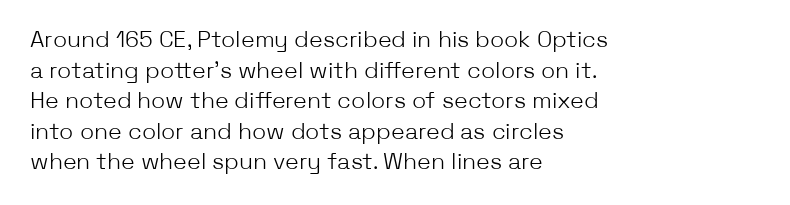
The image shows 23 px text type, upright; set left-aligned, normal line spacing (1.33x), normal letter spacing, not underlined.
